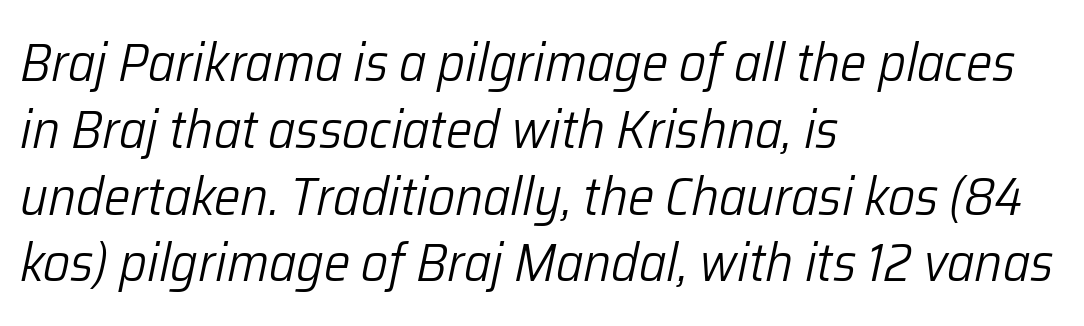
Rendered with sloped, italic letterforms. Proportional: the letters do not fall into vertical columns. The gap between lines stays unmarked. Caption: multi-line text, flush left, ragged right.
